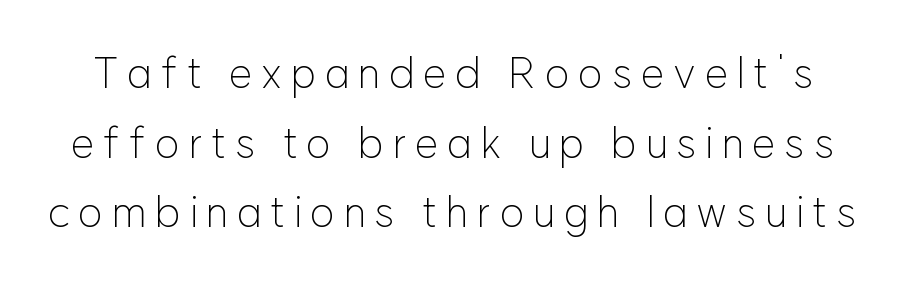
No italicization has been applied; the sample stays upright. What stands out about the letter spacing? Its width — letters are far apart. The string is rendered with underlining switched off. The block of text has a typical density, with ordinary space between rows. I'd call this a sans setting — the letters go barefoot. You could not count columns in this text — the font is proportionally spaced.
